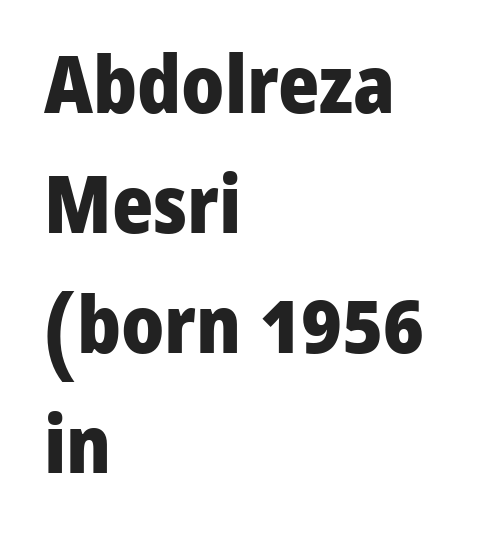
Successive baselines arrive at the customary interval. Does the weight exceed regular? Yes, all the way to bold. Glance below the letters and you will spot only blank space. Letterform terminals end flat and unadorned throughout the passage. The rag falls on the right side of this text block. The axis of the letterforms is exactly vertical.
